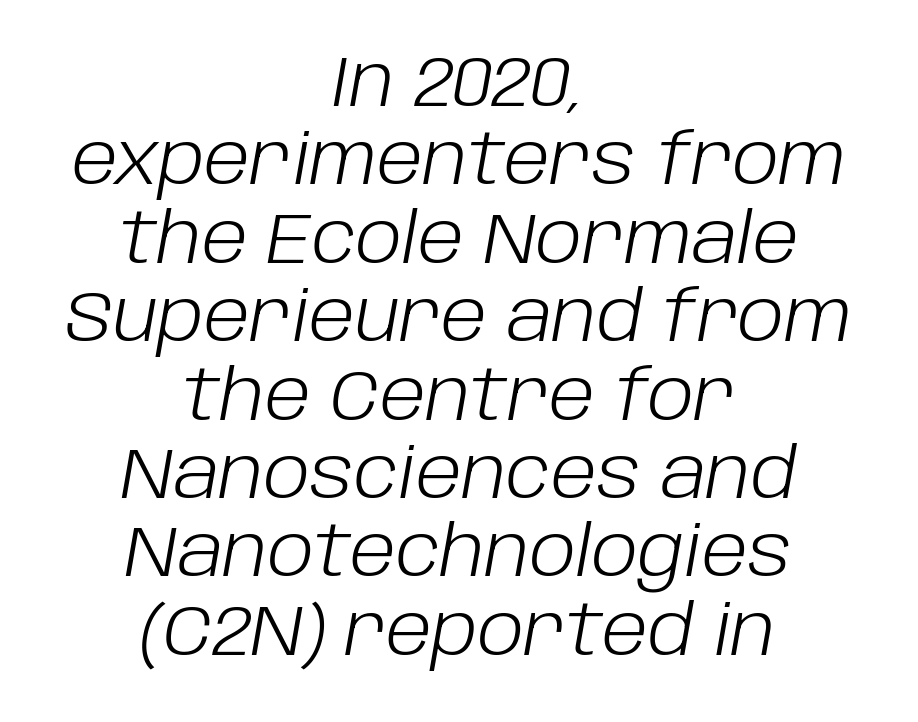
On a weight scale, this lands at 450 or below. This rendering leaves character spacing at its baseline value. Varying glyph widths throughout — classic text-font behaviour. One glance says dense: line gaps are narrower than usual. The axis of the letterforms is tilted away from vertical. The glyphs are unaccompanied by any horizontal stroke below them.
